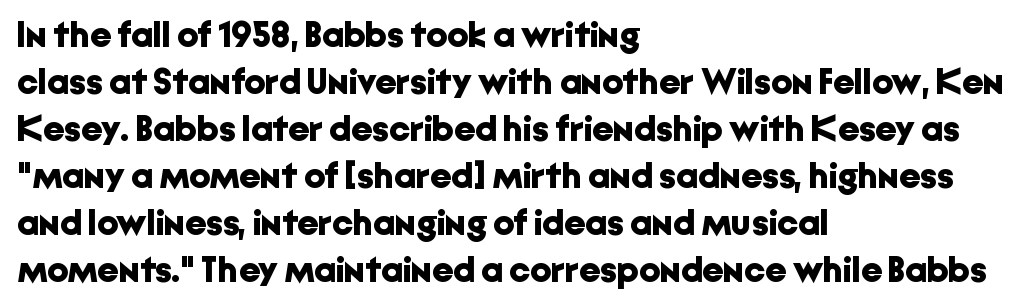
Looks like regular typesetting: each glyph gets only the width it needs. The type family on display is of the sans-serif kind. Quick note: not italic, upright. A normal amount of white space separates one row of letters from the next. The sample has been set heavy, in full bold.
